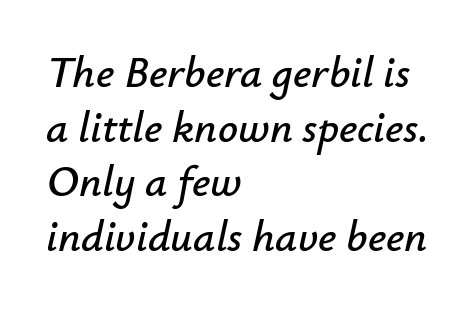
Here the designer chose a conventional face with non-uniform glyph widths. You can tell it's italic because the verticals aren't actually vertical. Nothing unusual about the tracking: characters are spaced as the font intends. Honestly, there is no underline to notice here at all. One-word summary of the alignment: left.
